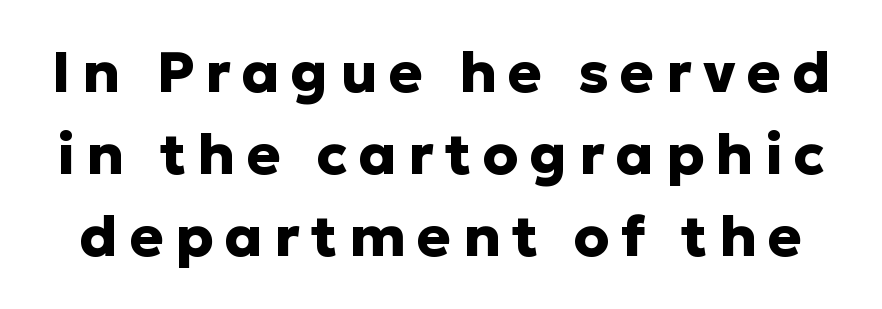
Q: Is the text bold? A: Yes.
Q: Is the text italic (slanted)? A: No, it is upright.
Q: Is the typeface a serif or a sans-serif typeface? A: Sans-serif.
Q: Is the text underlined? A: No.
Q: Is the spacing between letters normal or unusually wide? A: Unusually wide.
Q: Is the spacing between lines tight, normal or loose? A: Normal.
Q: Width (condensed, normal, or wide)? A: Normal.
Q: Stroke contrast? A: Low.
Q: x-height? A: Medium.
Q: Monospaced? A: No.
